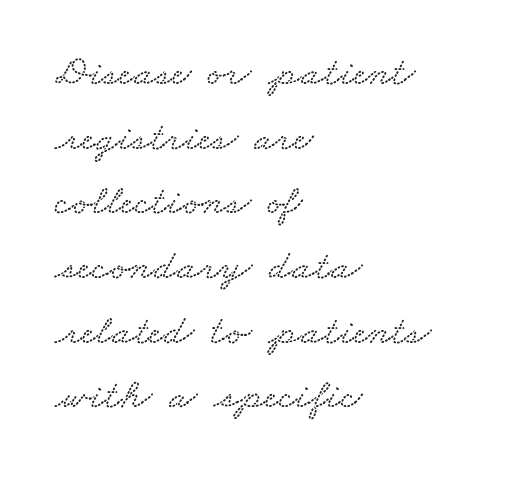
The image shows 42 px wide type; set left-aligned, normal line spacing (1.54x), normal letter spacing, not underlined; low stroke contrast and a small x-height.
